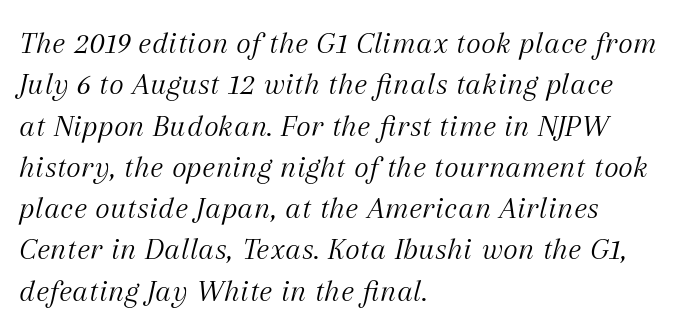
The letters are slanted; this is an italic face. Is there much room between lines? A standard amount, neither cramped nor airy. In terms of letterspacing, this is plain default setting. Stem width sits at or under what a default text font uses. Letterform terminals end in serifs throughout the passage. No word sits above an underline.
